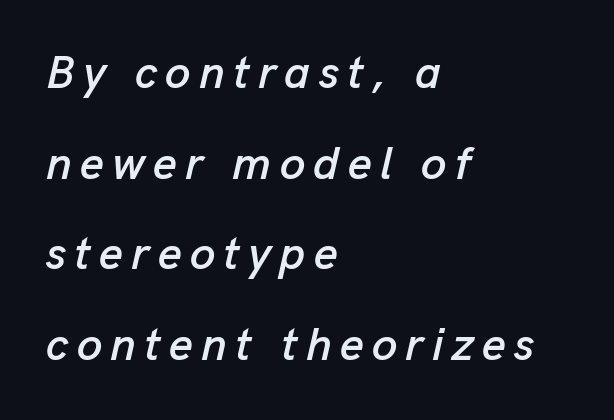
The image shows 46 px text type, italic (leaning right); set left-aligned, loose line spacing (1.97x), not underlined; low stroke contrast and a medium x-height.
